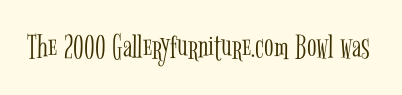
{"serif": "yes", "italic": "no", "bold": "no", "weight": "light", "width": "condensed", "stroke_contrast": "low", "x_height": "medium", "monospaced": "no", "underline": "no", "letter_spacing": "normal", "letter_spacing_em": 0.0, "glyph_px": 35}
